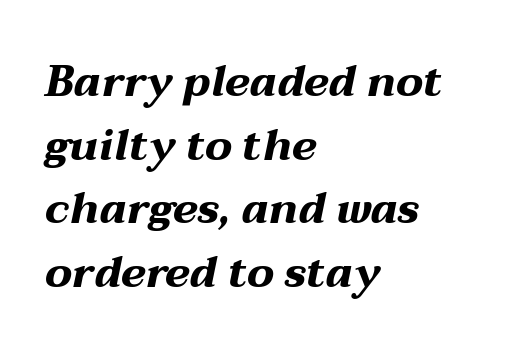
{"italic": "yes", "lean": "right", "slant_degrees": 12, "bold": "yes", "weight": "bold", "width": "wide", "stroke_contrast": "medium", "x_height": "medium", "monospaced": "no", "underline": "no", "align": "left", "line_spacing": "normal", "line_spacing_ratio": 1.48, "letter_spacing": "normal", "letter_spacing_em": 0.0, "glyph_px": 43}
